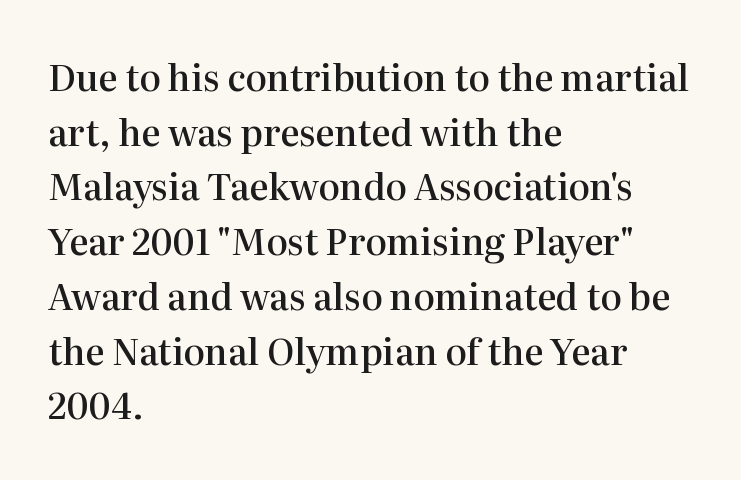
The image shows 36 px semibold serif type, upright; set left-aligned, normal line spacing (1.52x), normal letter spacing, not underlined; high stroke contrast and a medium x-height.
